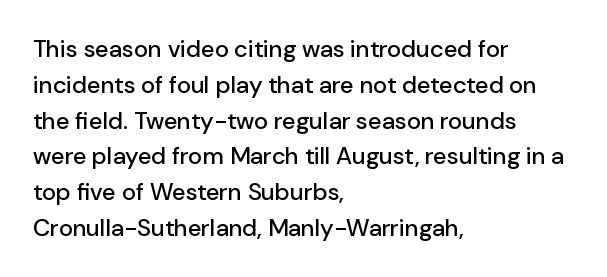
Summary of vertical rhythm: regular, with standard interline spacing. Is the block centered? No — it sits flush against the left margin. Nobody drew a line under any word here. Unlike italic type, these characters show no tilt at all.
